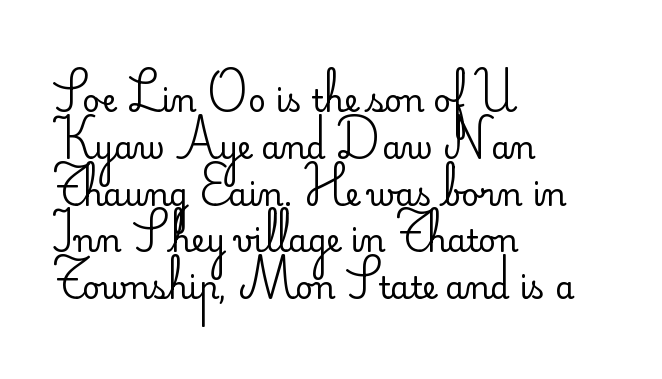
The image shows 31 px regular-weight sans-serif type, upright; set left-aligned, normal line spacing (1.51x), normal letter spacing, not underlined; low stroke contrast and a small x-height.
